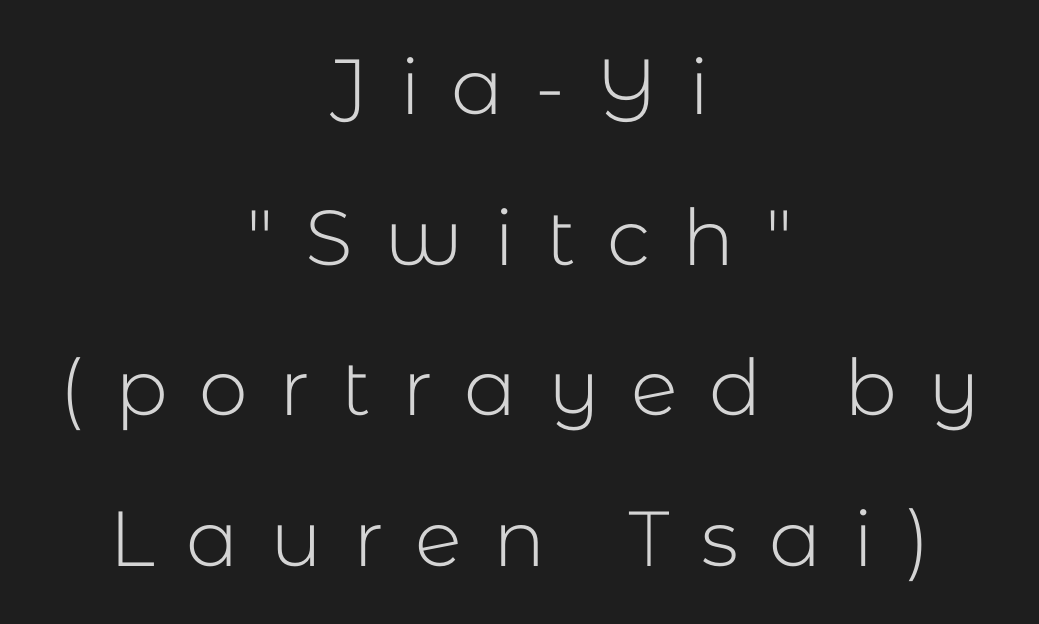
{"serif": "no", "italic": "no", "bold": "no", "weight": "light", "width": "normal", "stroke_contrast": "low", "x_height": "medium", "monospaced": "no", "underline": "no", "align": "center", "line_spacing": "loose", "line_spacing_ratio": 1.93, "letter_spacing": "wide", "letter_spacing_em": 0.4, "glyph_px": 78}
